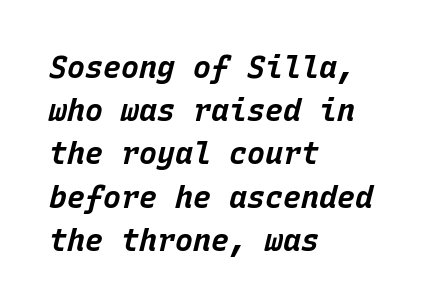
Q: Is the text bold? A: Yes.
Q: Is the text italic (slanted)? A: Yes, it leans right by about 15 degrees.
Q: Is the text underlined? A: No.
Q: How is the paragraph aligned? A: Left-aligned.
Q: Is the spacing between letters normal or unusually wide? A: Normal.
Q: Is the spacing between lines tight, normal or loose? A: Normal.
Q: Width (condensed, normal, or wide)? A: Normal.
Q: Stroke contrast? A: Low.
Q: x-height? A: Large.
Q: Monospaced? A: Yes.
